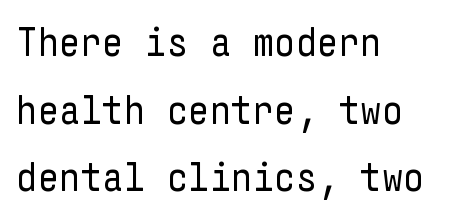
The glyphs are unaccompanied by any horizontal stroke below them. Upright lettering throughout. Here the glyphs are tracked normally, forming tight word shapes. Nope, no serifs anywhere on these letters.
